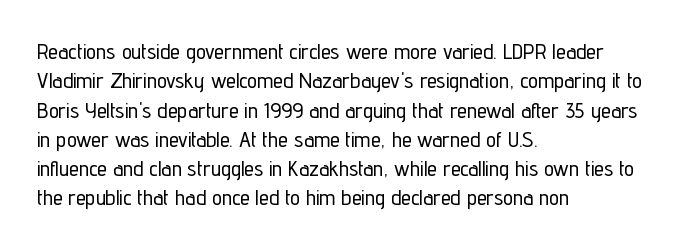
The image shows 22 px text type, upright; set left-aligned, normal line spacing (1.33x), normal letter spacing, not underlined.
